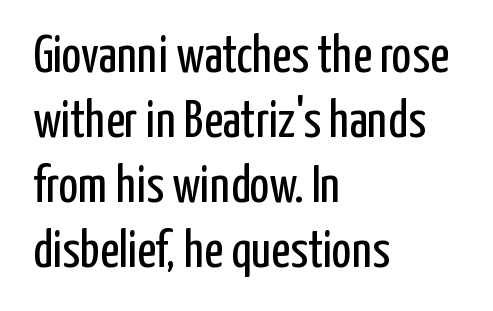
The image shows 52 px regular-weight, condensed sans-serif type, upright; set left-aligned, normal line spacing (1.25x), normal letter spacing, not underlined; low stroke contrast and a medium x-height.
